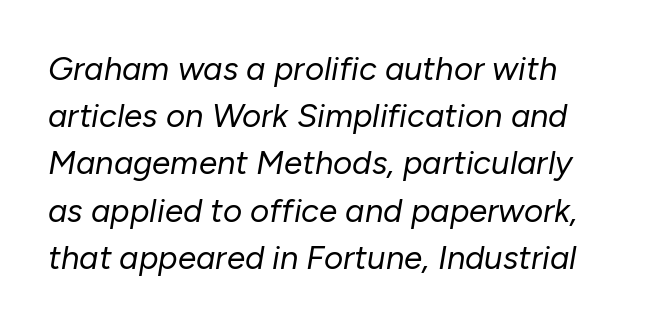
{"italic": "yes", "lean": "right", "slant_degrees": 10, "bold": "no", "weight": "regular", "width": "normal", "stroke_contrast": "low", "x_height": "medium", "monospaced": "no", "underline": "no", "line_spacing": "normal", "line_spacing_ratio": 1.43, "letter_spacing": "normal", "letter_spacing_em": 0.0, "glyph_px": 33}
